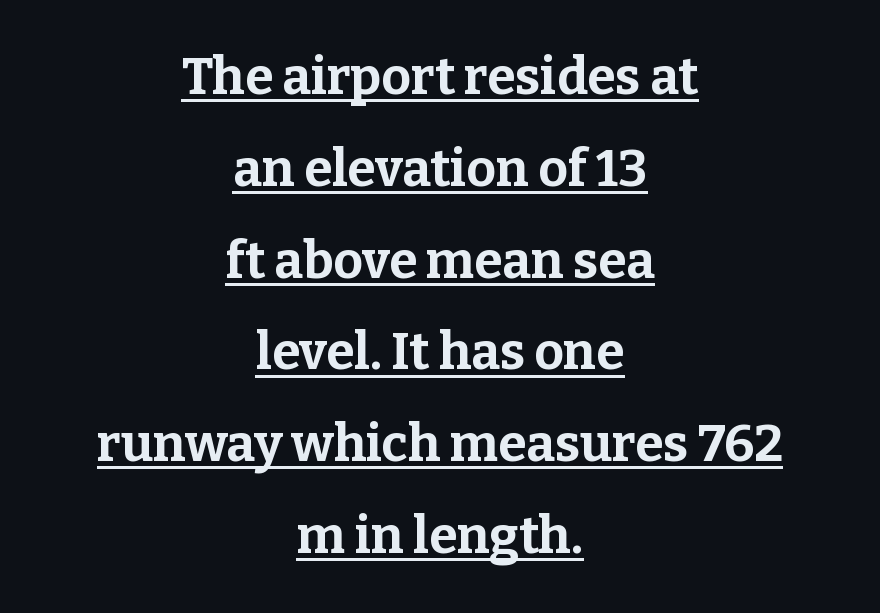
{"serif": "yes", "italic": "no", "bold": "yes", "weight": "bold", "width": "normal", "stroke_contrast": "low", "x_height": "medium", "monospaced": "no", "underline": "yes", "align": "center", "line_spacing_ratio": 1.8, "letter_spacing": "normal", "letter_spacing_em": 0.0, "glyph_px": 51}
